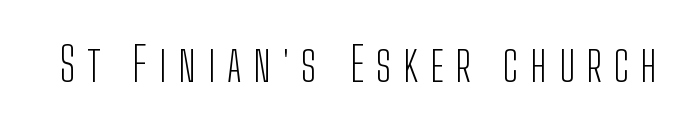
The image shows 47 px light, condensed sans-serif type, upright; set unusually wide letter spacing (+0.25 em), not underlined; low stroke contrast and a medium x-height.
